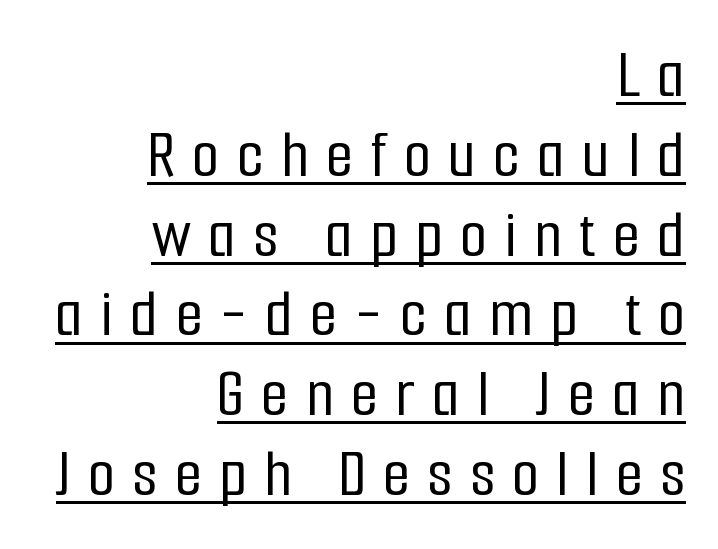
Italic? Not at all — the glyphs are vertical. These lines huddle together more closely than default settings would place them. Alignment: flush right. The face used here is proportionally spaced, like ordinary book or web type. The glyphs are accompanied by a horizontal stroke just below them.
